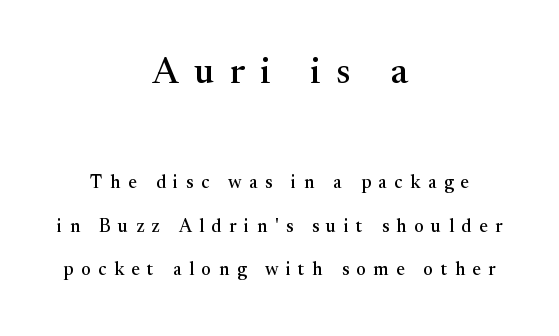
{"serif": "yes", "italic": "no", "width": "normal", "stroke_contrast": "medium", "x_height": "medium", "monospaced": "no", "underline": "no", "align": "center", "line_spacing": "loose", "line_spacing_ratio": 2.42, "letter_spacing": "wide", "letter_spacing_em": 0.42, "larger_block": "first", "size_ratio": 2.06, "glyph_px": 37}
